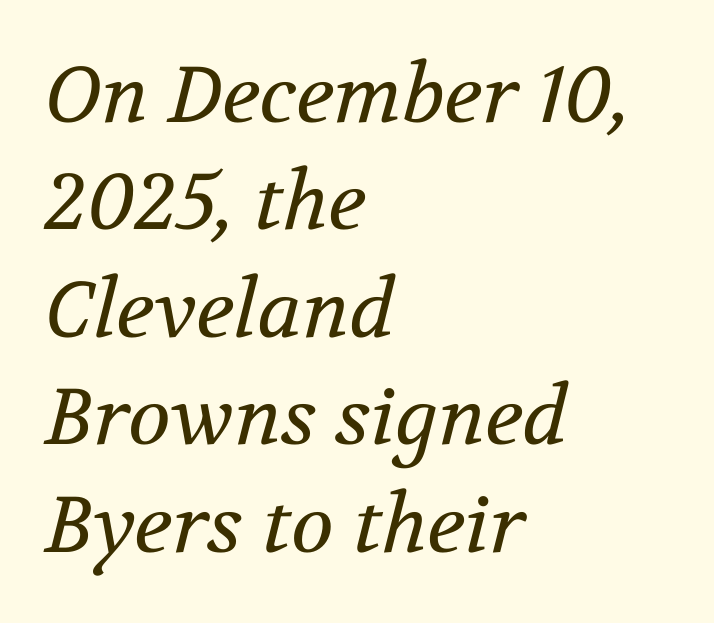
Q: Is the text bold? A: No.
Q: Is the text italic (slanted)? A: Yes, it leans right by about 12 degrees.
Q: Is the typeface a serif or a sans-serif typeface? A: Serif.
Q: Is the text underlined? A: No.
Q: How is the paragraph aligned? A: Left-aligned.
Q: Is the spacing between letters normal or unusually wide? A: Normal.
Q: Is the spacing between lines tight, normal or loose? A: Normal.
Q: Width (condensed, normal, or wide)? A: Normal.
Q: Stroke contrast? A: Medium.
Q: x-height? A: Medium.
Q: Monospaced? A: No.
